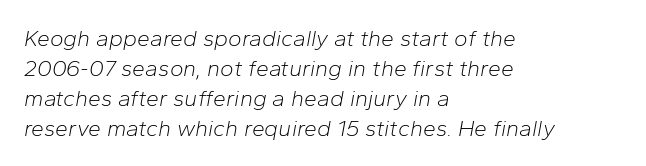
Slanted lettering throughout. The string is rendered with underlining switched off. Tracking here is standard; glyphs follow each other at the usual distance. The typesetting does not lean heavy: it is not bold.
